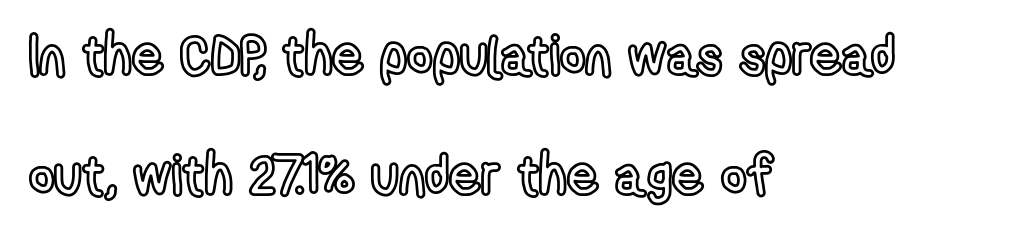
Character widths vary here, with narrow letters taking less room than wide ones. This rendering leaves character spacing at its baseline value. These lines are set flush left with a ragged right edge. Quick note: interline space is abundant. Upright lettering throughout. Each row of text sits above clean, open space.
